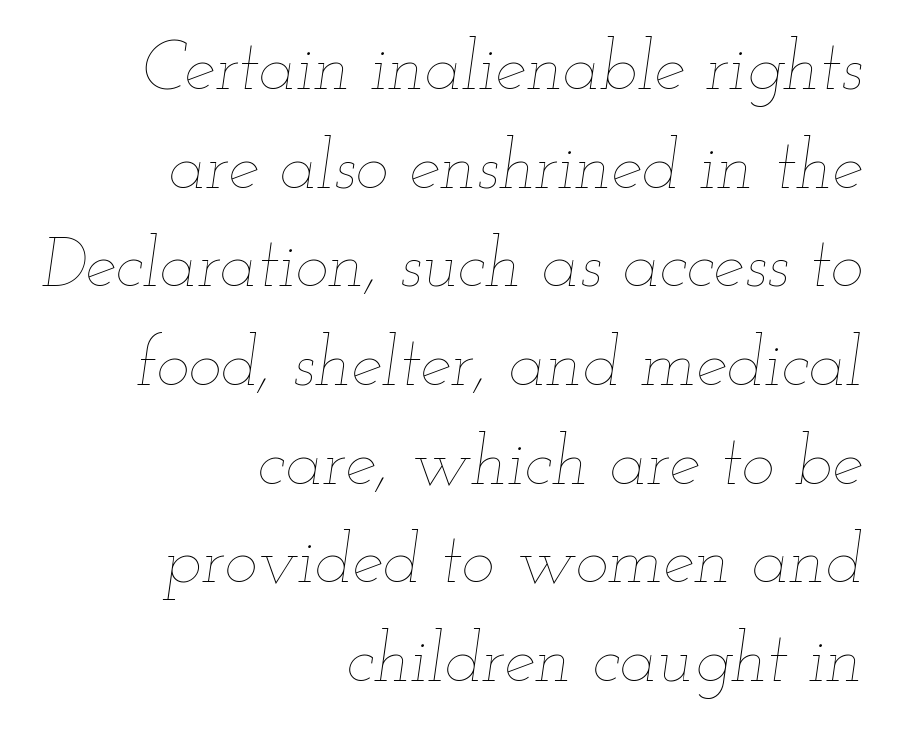
{"italic": "yes", "lean": "right", "slant_degrees": 12, "bold": "no", "weight": "thin", "width": "wide", "stroke_contrast": "low", "x_height": "small", "monospaced": "no", "underline": "no", "align": "right", "line_spacing": "normal", "line_spacing_ratio": 1.41, "letter_spacing": "normal", "letter_spacing_em": 0.0, "glyph_px": 70}
